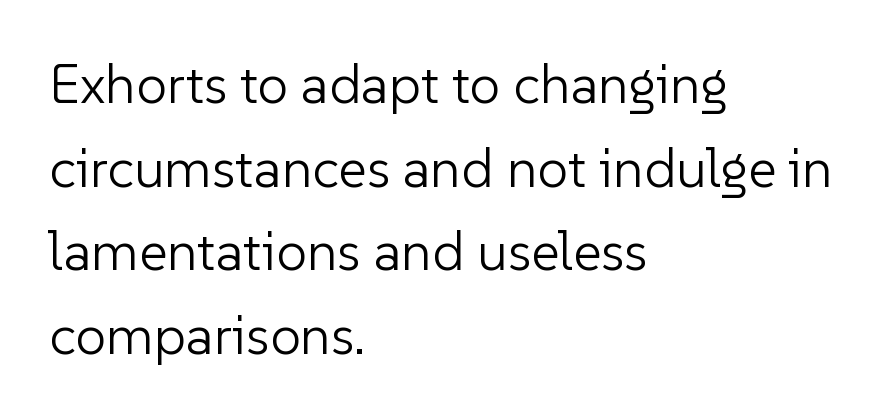
The image shows 55 px light sans-serif type, upright; set left-aligned, normal line spacing (1.52x), normal letter spacing, not underlined; low stroke contrast and a medium x-height.
